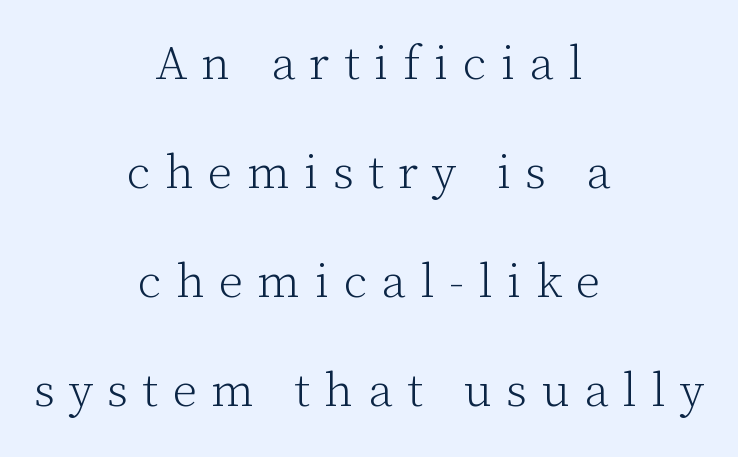
The image shows 48 px light serif type, upright; set centered, loose line spacing (2.27x), unusually wide letter spacing (+0.3 em), not underlined; low stroke contrast and a medium x-height.
